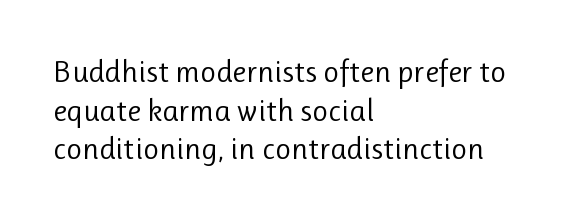
Q: Is the text bold? A: No.
Q: Is the text italic (slanted)? A: No, it is upright.
Q: Is the typeface a serif or a sans-serif typeface? A: Sans-serif.
Q: Is the text underlined? A: No.
Q: How is the paragraph aligned? A: Left-aligned.
Q: Is the spacing between letters normal or unusually wide? A: Normal.
Q: Is the spacing between lines tight, normal or loose? A: Normal.
Q: Width (condensed, normal, or wide)? A: Normal.
Q: Stroke contrast? A: Low.
Q: x-height? A: Medium.
Q: Monospaced? A: No.
